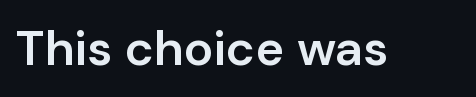
{"serif": "no", "italic": "no", "bold": "semi", "weight": "semibold", "width": "normal", "stroke_contrast": "low", "x_height": "medium", "monospaced": "no", "underline": "no", "letter_spacing": "normal", "letter_spacing_em": 0.0, "glyph_px": 49}
